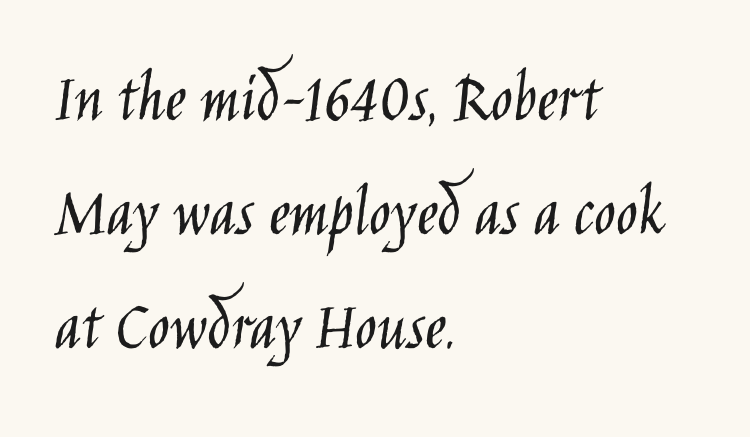
Q: Is the text bold? A: No.
Q: Is the text italic (slanted)? A: Yes.
Q: Is the typeface a serif or a sans-serif typeface? A: Sans-serif.
Q: Is the text underlined? A: No.
Q: How is the paragraph aligned? A: Left-aligned.
Q: Is the spacing between letters normal or unusually wide? A: Normal.
Q: Is the spacing between lines tight, normal or loose? A: Normal.
Q: Width (condensed, normal, or wide)? A: Condensed.
Q: Stroke contrast? A: Low.
Q: x-height? A: Large.
Q: Monospaced? A: No.
